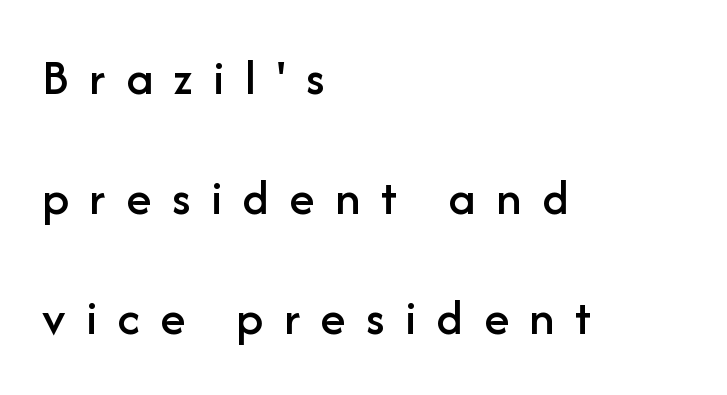
{"serif": "no", "italic": "no", "width": "normal", "stroke_contrast": "low", "x_height": "medium", "monospaced": "no", "underline": "no", "align": "left", "line_spacing": "loose", "line_spacing_ratio": 2.31, "letter_spacing": "wide", "letter_spacing_em": 0.39, "glyph_px": 52}
